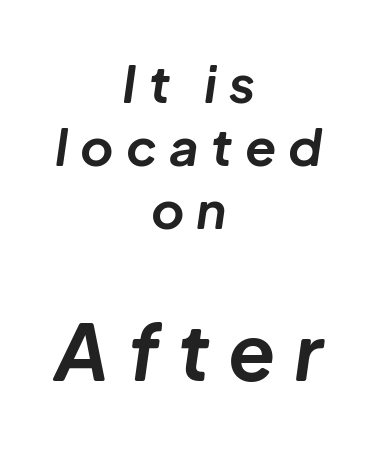
Q: Is the text bold? A: Yes.
Q: Is the text italic (slanted)? A: Yes, it leans right by about 8 degrees.
Q: Is the text underlined? A: No.
Q: How is the paragraph aligned? A: Centered.
Q: Is the spacing between letters normal or unusually wide? A: Unusually wide.
Q: Which block of text is set in a larger size, the first (top) or the second (bottom)? A: The second (bottom) one.
Q: Width (condensed, normal, or wide)? A: Normal.
Q: Stroke contrast? A: Low.
Q: x-height? A: Medium.
Q: Monospaced? A: No.
